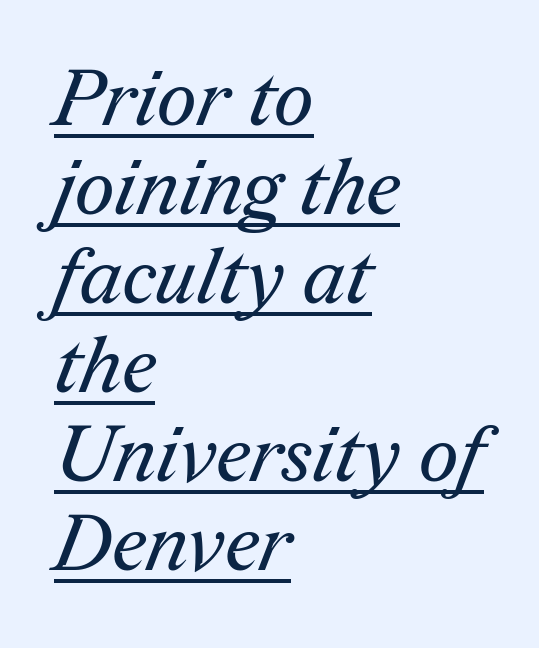
Q: Is the text bold? A: No.
Q: Is the typeface a serif or a sans-serif typeface? A: Serif.
Q: Is the text underlined? A: Yes.
Q: How is the paragraph aligned? A: Left-aligned.
Q: Is the spacing between letters normal or unusually wide? A: Normal.
Q: Is the spacing between lines tight, normal or loose? A: Tight.
Q: Width (condensed, normal, or wide)? A: Normal.
Q: Stroke contrast? A: Medium.
Q: x-height? A: Medium.
Q: Monospaced? A: No.
